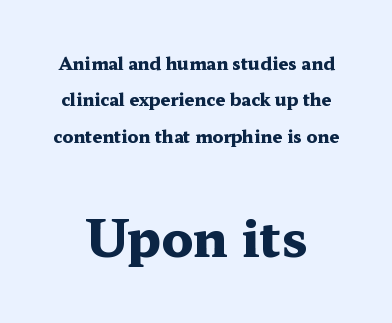
{"serif": "yes", "italic": "no", "bold": "yes", "weight": "heavy", "width": "wide", "stroke_contrast": "medium", "x_height": "medium", "monospaced": "no", "underline": "no", "align": "center", "line_spacing": "loose", "line_spacing_ratio": 2.14, "letter_spacing": "normal", "letter_spacing_em": 0.0, "larger_block": "second", "size_ratio": 2.94, "glyph_px": 50}
